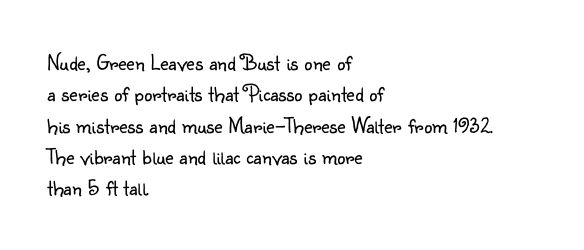
One glance says typical: line gaps are just what's usual. What stands out about the letter spacing? Nothing — it is the standard amount. This reads as an unemphasized weight, regular at the heaviest. The text block is weighted toward the left margin, trailing off unevenly rightward. Descender tails drop into unmarked territory. The specimen reads as upright at a glance.
